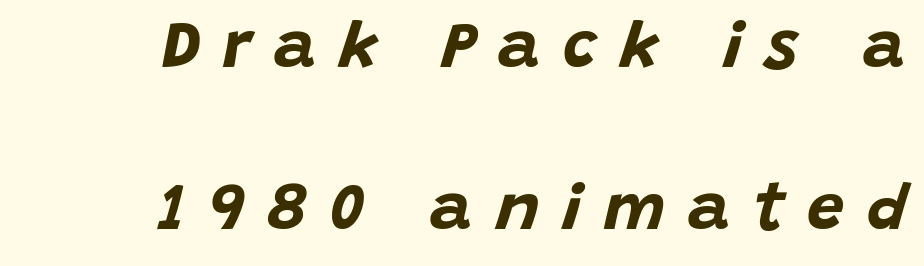
{"italic": "yes", "lean": "right", "slant_degrees": 15, "bold": "yes", "weight": "bold", "width": "normal", "stroke_contrast": "low", "x_height": "large", "monospaced": "no", "underline": "no", "align": "right", "line_spacing": "loose", "line_spacing_ratio": 2.46, "letter_spacing": "wide", "letter_spacing_em": 0.34, "glyph_px": 66}
